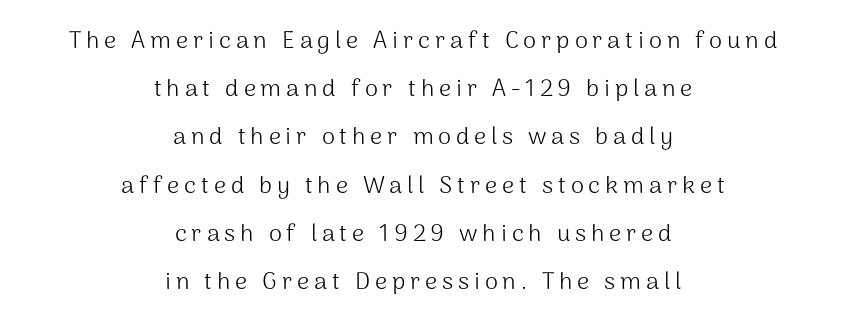
{"italic": "no", "bold": "no", "underline": "no", "align": "center", "line_spacing": "loose", "line_spacing_ratio": 2.01, "letter_spacing": "wide", "letter_spacing_em": 0.2, "glyph_px": 24}
